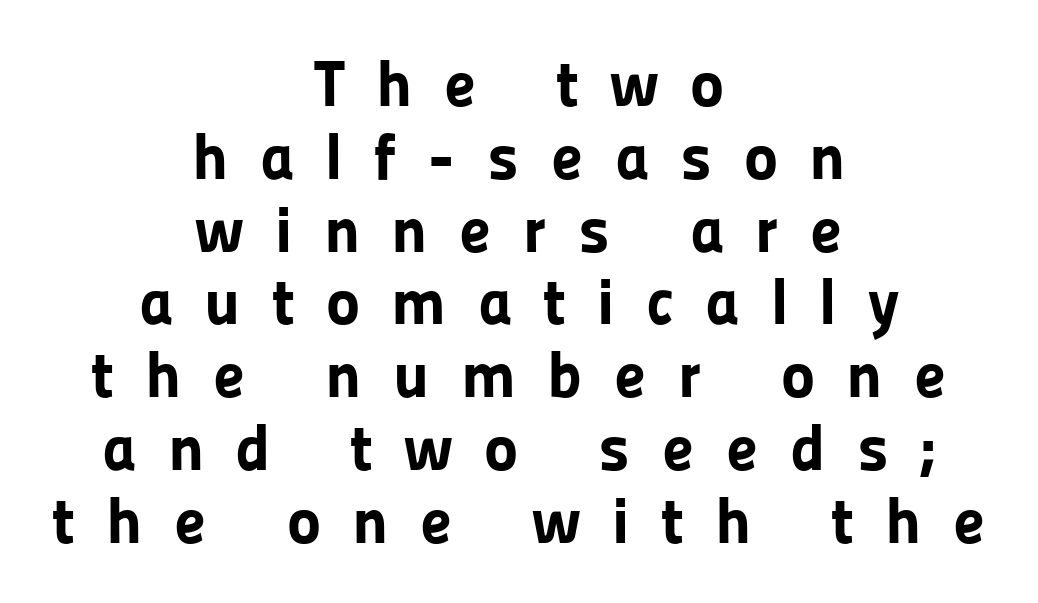
Q: Is the text bold? A: Yes.
Q: Is the text italic (slanted)? A: No, it is upright.
Q: Is the typeface a serif or a sans-serif typeface? A: Sans-serif.
Q: Is the text underlined? A: No.
Q: How is the paragraph aligned? A: Centered.
Q: Is the spacing between letters normal or unusually wide? A: Unusually wide.
Q: Is the spacing between lines tight, normal or loose? A: Tight.
Q: Width (condensed, normal, or wide)? A: Normal.
Q: Stroke contrast? A: Low.
Q: x-height? A: Medium.
Q: Monospaced? A: No.
